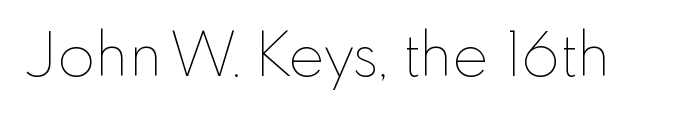
{"italic": "no", "bold": "no", "weight": "thin", "width": "normal", "stroke_contrast": "low", "x_height": "small", "monospaced": "no", "underline": "no", "letter_spacing": "normal", "letter_spacing_em": 0.0, "glyph_px": 61}
